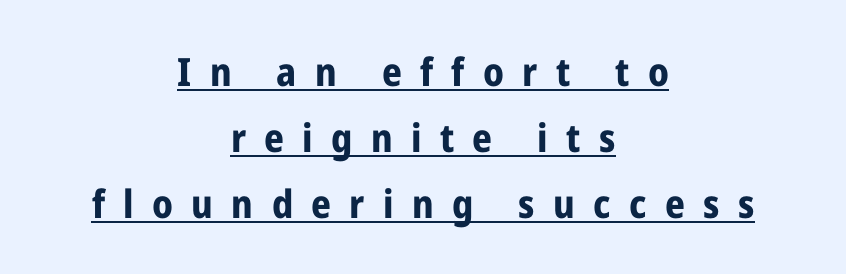
The image shows 39 px bold, condensed sans-serif type, upright; set centered, normal line spacing (1.69x), unusually wide letter spacing (+0.47 em), underlined; low stroke contrast and a medium x-height.
